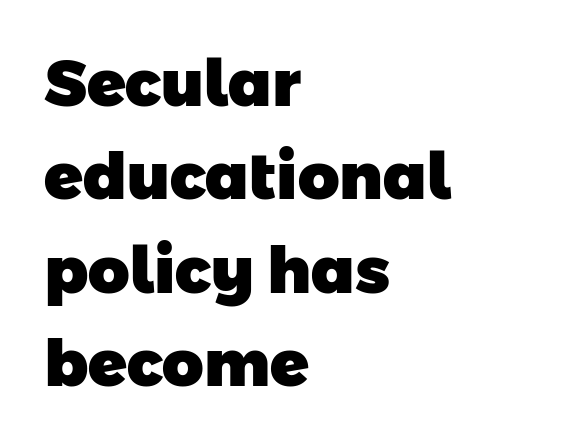
Q: Is the text bold? A: Yes.
Q: Is the typeface a serif or a sans-serif typeface? A: Sans-serif.
Q: Is the text underlined? A: No.
Q: How is the paragraph aligned? A: Left-aligned.
Q: Is the spacing between letters normal or unusually wide? A: Normal.
Q: Is the spacing between lines tight, normal or loose? A: Normal.
Q: Width (condensed, normal, or wide)? A: Normal.
Q: Stroke contrast? A: Low.
Q: x-height? A: Medium.
Q: Monospaced? A: No.
